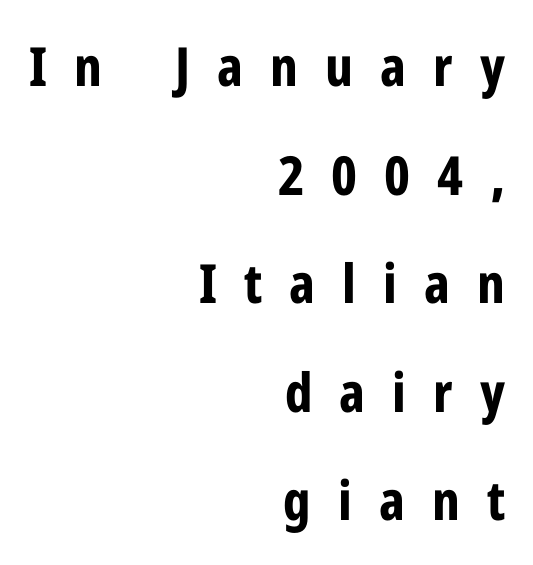
Q: Is the text bold? A: Yes.
Q: Is the text italic (slanted)? A: No, it is upright.
Q: Is the typeface a serif or a sans-serif typeface? A: Sans-serif.
Q: Is the text underlined? A: No.
Q: How is the paragraph aligned? A: Right-aligned.
Q: Is the spacing between letters normal or unusually wide? A: Unusually wide.
Q: Is the spacing between lines tight, normal or loose? A: Loose.
Q: Width (condensed, normal, or wide)? A: Condensed.
Q: Stroke contrast? A: Low.
Q: x-height? A: Medium.
Q: Monospaced? A: No.
